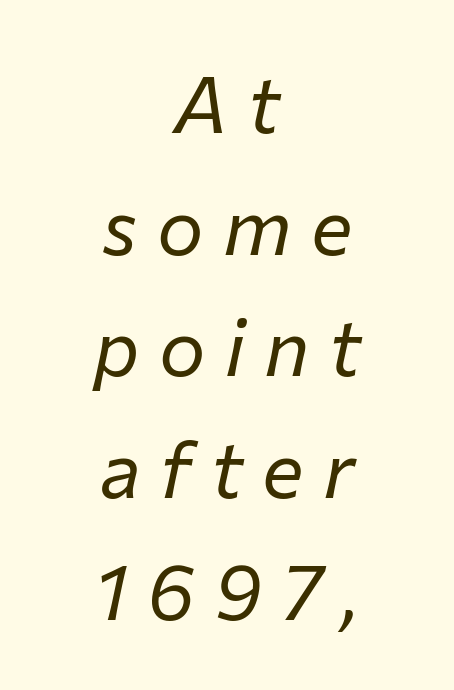
The image shows 78 px regular-weight type, italic (leaning right); set centered, normal line spacing (1.56x), unusually wide letter spacing (+0.25 em), not underlined; low stroke contrast and a medium x-height.
